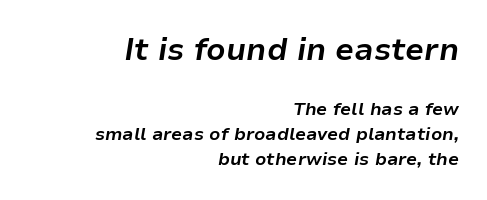
Q: Is the text bold? A: Yes.
Q: Is the text italic (slanted)? A: Yes, it leans right by about 9 degrees.
Q: Is the text underlined? A: No.
Q: How is the paragraph aligned? A: Right-aligned.
Q: Is the spacing between letters normal or unusually wide? A: Normal.
Q: Is the spacing between lines tight, normal or loose? A: Normal.
Q: Which block of text is set in a larger size, the first (top) or the second (bottom)? A: The first (top) one.
Q: Width (condensed, normal, or wide)? A: Normal.
Q: Stroke contrast? A: Low.
Q: x-height? A: Medium.
Q: Monospaced? A: No.
